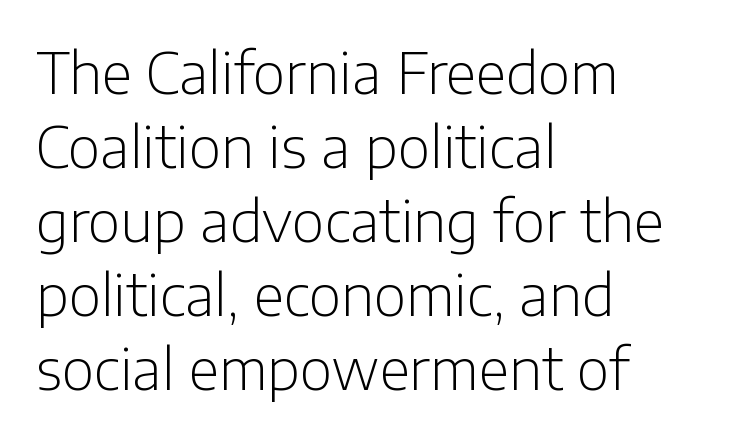
The image shows 56 px light sans-serif type, upright; set left-aligned, normal line spacing (1.32x), normal letter spacing, not underlined; low stroke contrast and a medium x-height.
